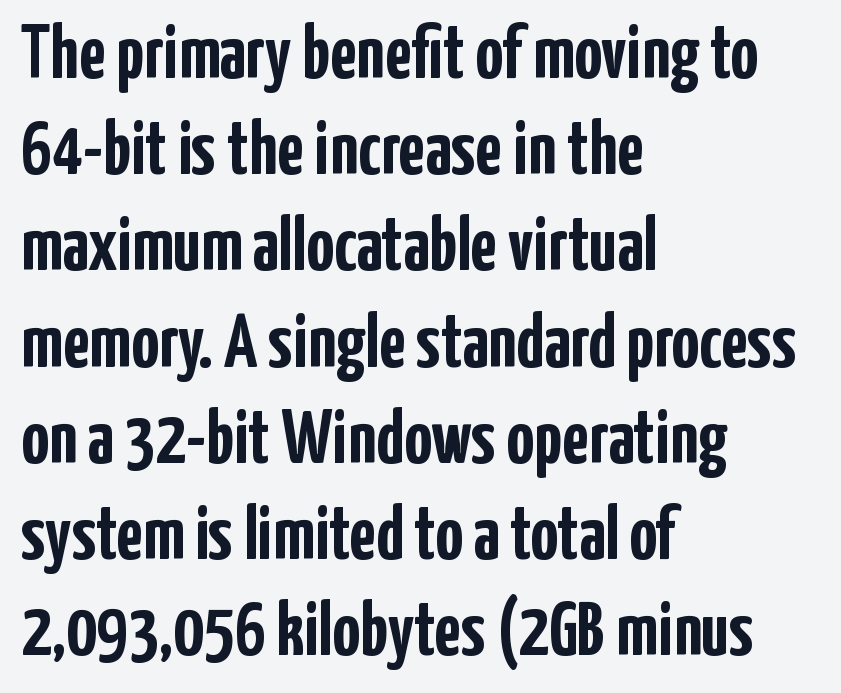
Posture: upright roman. Strong, thick strokes mark this as bold type. This is sans-serif lettering, the kind often seen on screens and signage. The letters advance in unequal steps, a hallmark of proportional type.
